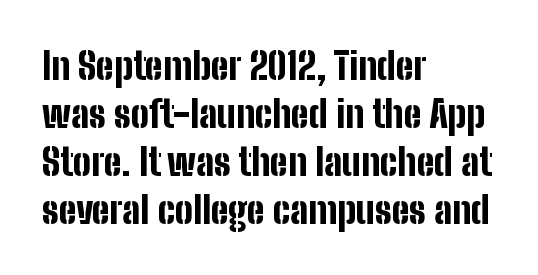
{"serif": "no", "italic": "no", "bold": "yes", "weight": "bold", "width": "condensed", "stroke_contrast": "low", "x_height": "medium", "monospaced": "no", "underline": "no", "align": "left", "line_spacing": "normal", "line_spacing_ratio": 1.26, "letter_spacing": "normal", "letter_spacing_em": 0.0, "glyph_px": 38}
